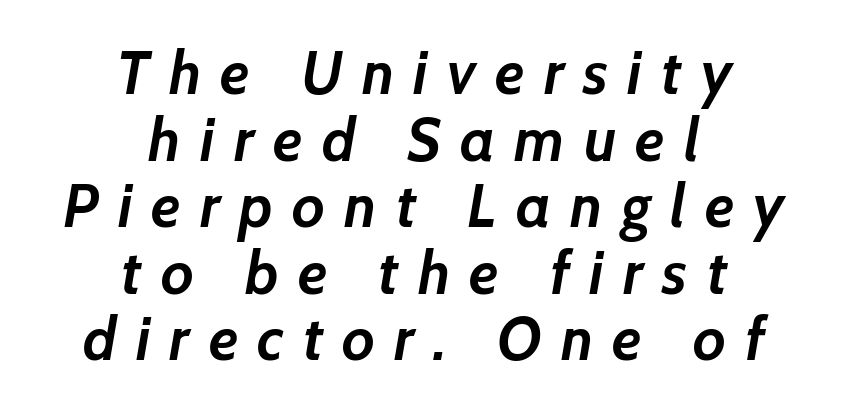
What's the leading like? Squeezed, with rows nearly overlapping. In terms of letterspacing, this is a distinctly airy, spread setting. A bare baseline throughout the passage. The letters are slanted; this is an italic face. Set as a true bold cut, around the 700 mark. Typeset on center — no edge is straight.
